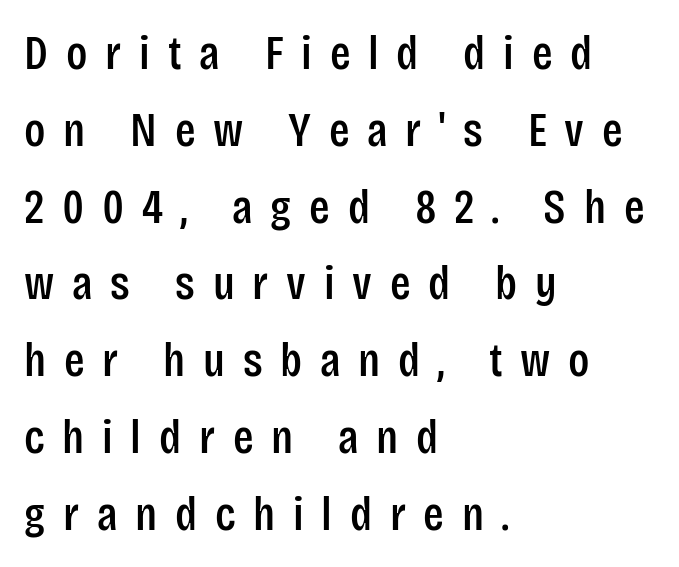
{"serif": "no", "italic": "no", "width": "condensed", "stroke_contrast": "low", "x_height": "large", "monospaced": "no", "underline": "no", "align": "left", "line_spacing": "normal", "line_spacing_ratio": 1.6, "letter_spacing": "wide", "letter_spacing_em": 0.37, "glyph_px": 48}
